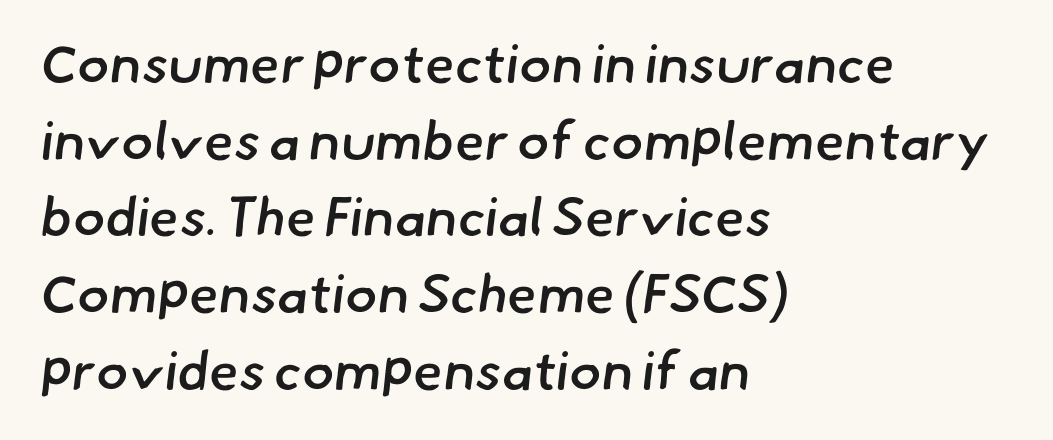
Q: Is the text bold? A: Semi-bold.
Q: Is the typeface a serif or a sans-serif typeface? A: Sans-serif.
Q: Is the text underlined? A: No.
Q: How is the paragraph aligned? A: Left-aligned.
Q: Is the spacing between letters normal or unusually wide? A: Normal.
Q: Is the spacing between lines tight, normal or loose? A: Normal.
Q: Width (condensed, normal, or wide)? A: Normal.
Q: Stroke contrast? A: Low.
Q: x-height? A: Small.
Q: Monospaced? A: No.
